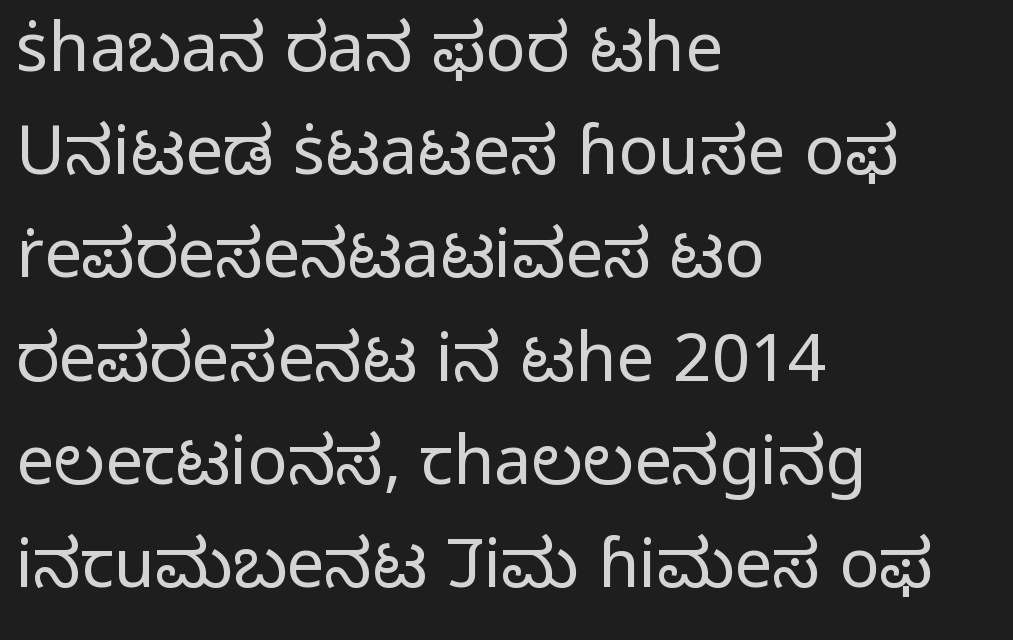
Q: Is the text bold? A: No.
Q: Is the text italic (slanted)? A: No, it is upright.
Q: Is the typeface a serif or a sans-serif typeface? A: Sans-serif.
Q: Is the text underlined? A: No.
Q: How is the paragraph aligned? A: Left-aligned.
Q: Is the spacing between letters normal or unusually wide? A: Normal.
Q: Is the spacing between lines tight, normal or loose? A: Normal.
Q: Width (condensed, normal, or wide)? A: Normal.
Q: Stroke contrast? A: Low.
Q: x-height? A: Medium.
Q: Monospaced? A: No.
